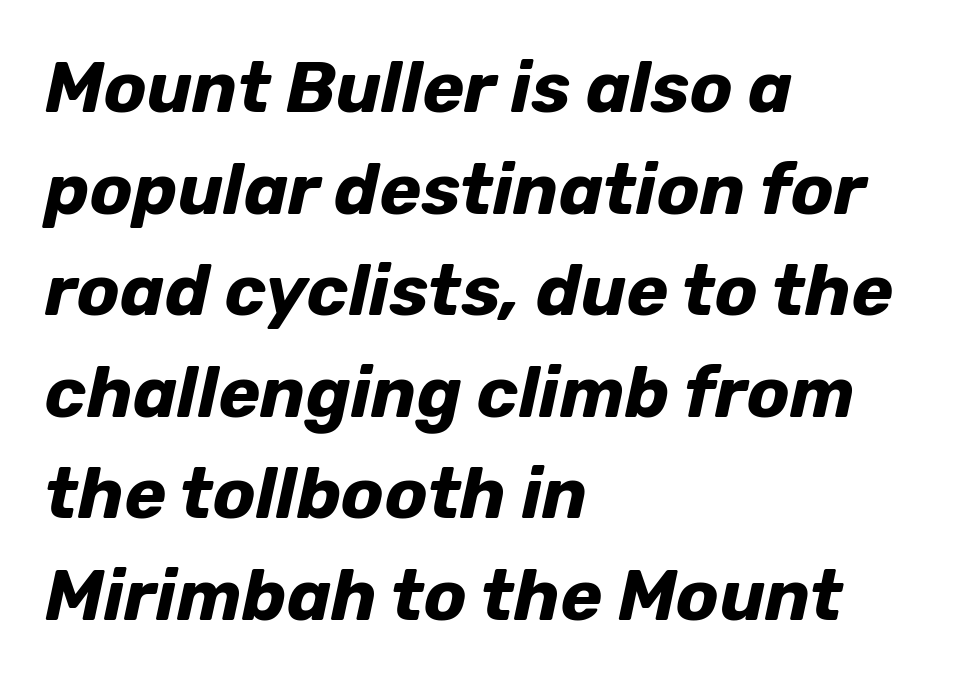
{"italic": "yes", "lean": "right", "slant_degrees": 12, "bold": "yes", "weight": "bold", "width": "normal", "stroke_contrast": "low", "x_height": "medium", "monospaced": "no", "underline": "no", "align": "left", "line_spacing": "normal", "line_spacing_ratio": 1.43, "letter_spacing": "normal", "letter_spacing_em": 0.0, "glyph_px": 71}
